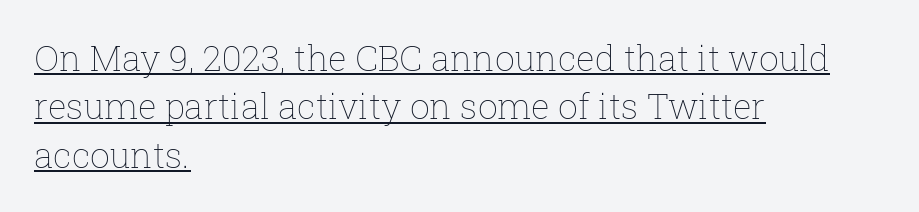
The typesetter chose a ragged-right arrangement here. The letterforms sit shoulder to shoulder at normal distance. Spacing verdict: proportional, widths tailored to each character. The type sits square on the baseline with zero lean. A light-to-regular cut is what we see here.
